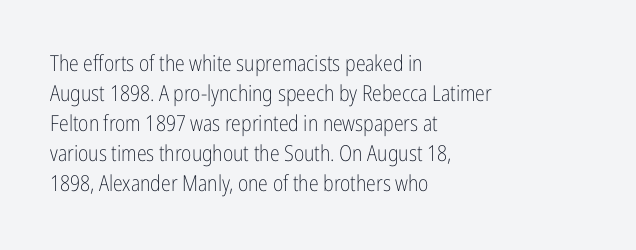
{"italic": "no", "bold": "no", "underline": "no", "align": "left", "line_spacing": "normal", "line_spacing_ratio": 1.36, "letter_spacing": "normal", "letter_spacing_em": 0.0, "glyph_px": 22}
